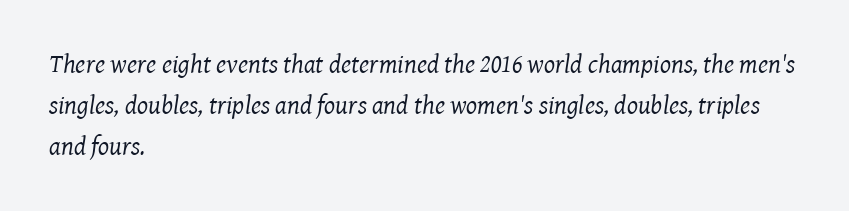
Q: Is the text bold? A: No.
Q: Is the text italic (slanted)? A: Yes, it leans right by about 8 degrees.
Q: Is the text underlined? A: No.
Q: How is the paragraph aligned? A: Left-aligned.
Q: Is the spacing between letters normal or unusually wide? A: Normal.
Q: Is the spacing between lines tight, normal or loose? A: Normal.
